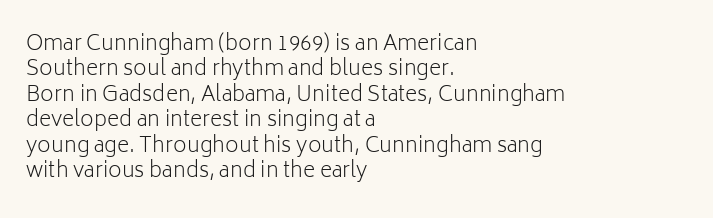
{"italic": "no", "bold": "no", "underline": "no", "align": "left", "line_spacing_ratio": 1.21, "letter_spacing": "normal", "letter_spacing_em": 0.0, "glyph_px": 21}
